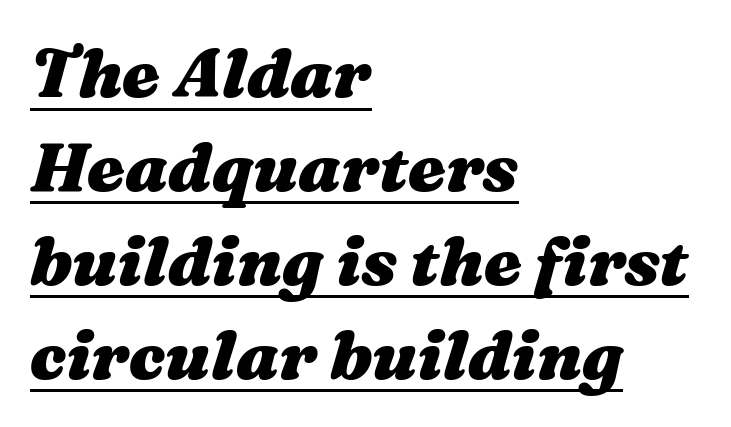
Emphasis is given by a line drawn under the lettering. The letters are bold, with thick, heavy strokes. One glance says typical: line gaps are just what's usual. Proportional: the letters do not fall into vertical columns. This sample uses an oblique cut, with every glyph tilted off the vertical.
